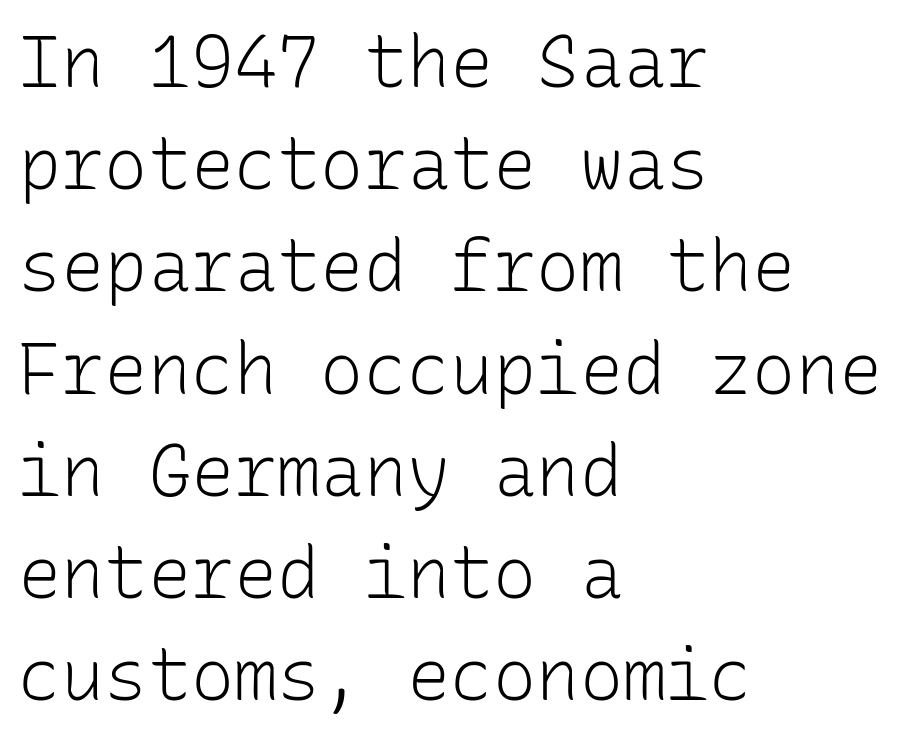
The image shows 72 px light sans-serif type, upright, monospaced; set left-aligned, normal line spacing (1.42x), normal letter spacing, not underlined; low stroke contrast and a medium x-height.
